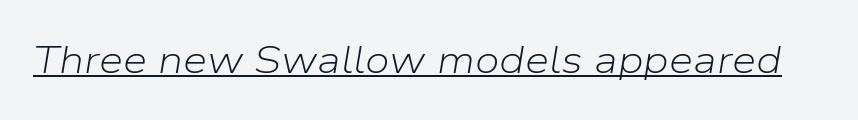
Q: Is the text bold? A: No.
Q: Is the text italic (slanted)? A: Yes, it leans right by about 9 degrees.
Q: Is the text underlined? A: Yes.
Q: Is the spacing between letters normal or unusually wide? A: Normal.
Q: Width (condensed, normal, or wide)? A: Normal.
Q: Stroke contrast? A: Low.
Q: x-height? A: Medium.
Q: Monospaced? A: No.
